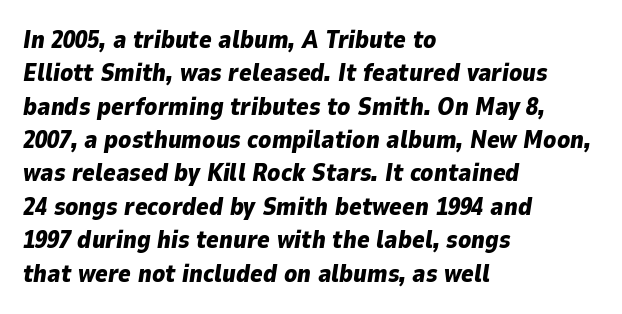
{"italic": "yes", "lean": "right", "slant_degrees": 9, "bold": "yes", "underline": "no", "align": "left", "line_spacing": "normal", "line_spacing_ratio": 1.39, "letter_spacing": "normal", "letter_spacing_em": 0.0, "glyph_px": 24}
